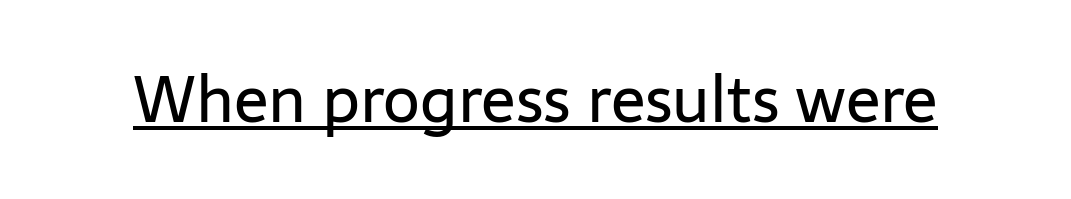
The image shows 64 px regular-weight sans-serif type, upright; set normal letter spacing, underlined; low stroke contrast and a medium x-height.
